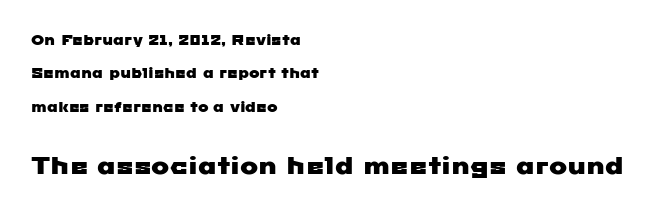
Q: Is the text underlined? A: No.
Q: How is the paragraph aligned? A: Left-aligned.
Q: Is the spacing between letters normal or unusually wide? A: Normal.
Q: Is the spacing between lines tight, normal or loose? A: Loose.
Q: Which block of text is set in a larger size, the first (top) or the second (bottom)? A: The second (bottom) one.
